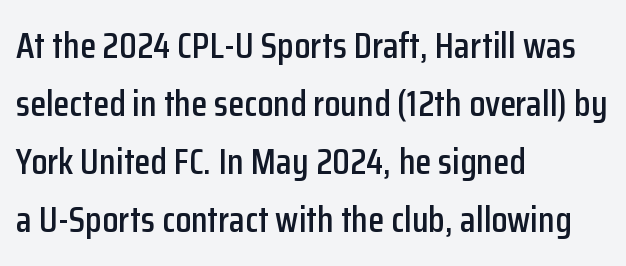
Students, note that the glyphs here touch the page at normal intervals. Varying glyph widths throughout — classic text-font behaviour. The specimen reads as upright at a glance. The rendering anchors every line to the left-hand side.
